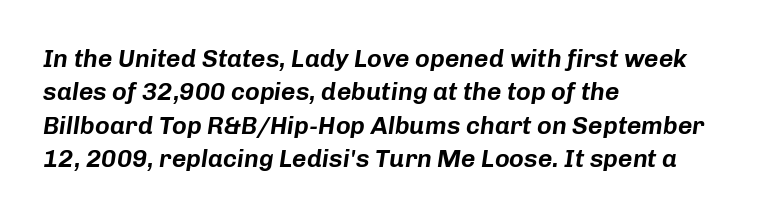
The image shows 25 px text type, italic (leaning right); set left-aligned, normal line spacing (1.34x), normal letter spacing, not underlined.
